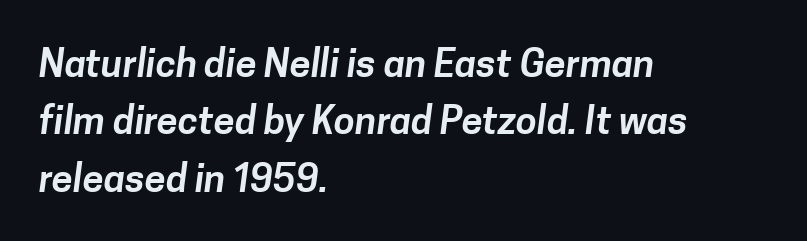
{"serif": "no", "width": "normal", "stroke_contrast": "low", "x_height": "medium", "monospaced": "no", "underline": "no", "align": "left", "line_spacing": "normal", "line_spacing_ratio": 1.51, "letter_spacing": "normal", "letter_spacing_em": 0.0, "glyph_px": 38}
